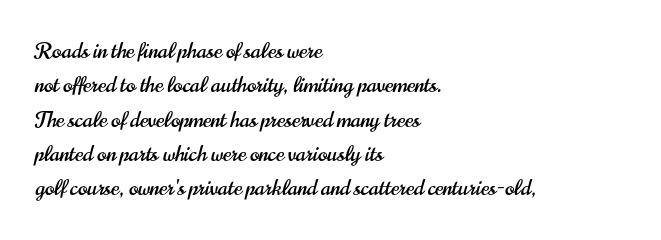
The image shows 22 px text type; set left-aligned, normal line spacing (1.56x), normal letter spacing, not underlined.
